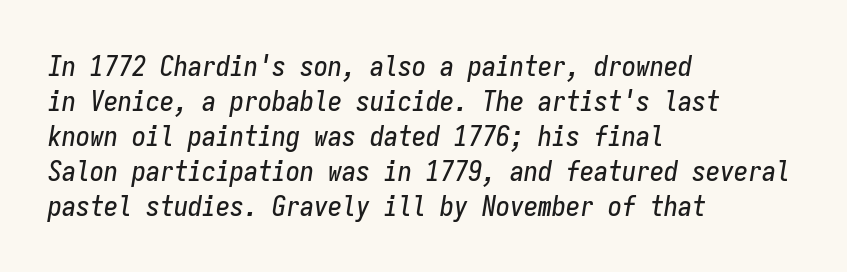
Normally led — the rows are evenly, conventionally spaced. Clear beneath every line of the passage. A typesetter would mark this as italic. Does extra space separate the letters? No, they use regular spacing. This sample is left-justified, so line endings fall wherever the words run out. You could count columns in this text — the font is strictly monospaced.
